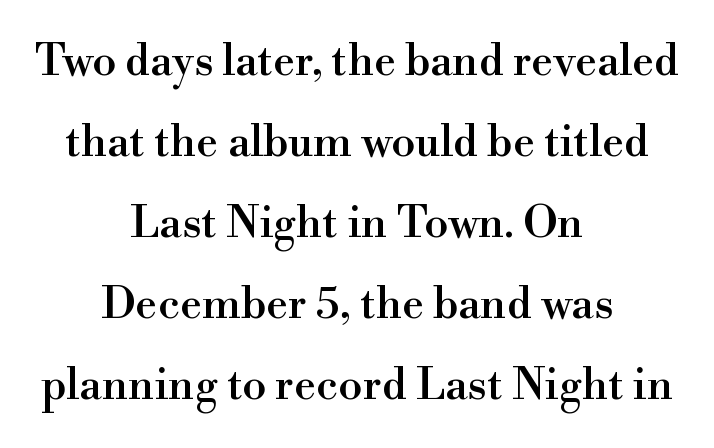
{"serif": "yes", "italic": "no", "width": "normal", "x_height": "small", "monospaced": "no", "underline": "no", "align": "center", "line_spacing_ratio": 1.84, "letter_spacing": "normal", "letter_spacing_em": 0.0, "glyph_px": 44}
